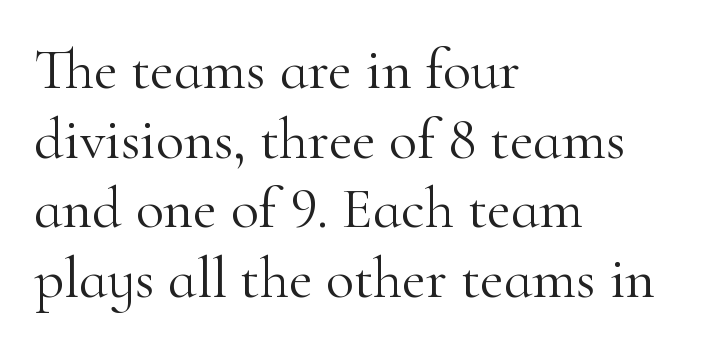
Unbolded letterforms with no extra heft. Every stem runs plumb, perpendicular to the baseline. In CSS terms this would be text-align: left. This sample has the flowing, uneven cadence of proportional lettering. The area under the type is left untouched. Check where the strokes stop: tiny serifs finish them off.
